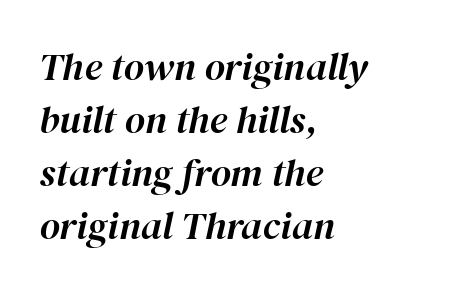
This sample uses plain, unmodified letter spacing. Underline: absent. Line spacing here is normal. This sample has the flowing, uneven cadence of proportional lettering. Line starts are locked; line ends wander.
